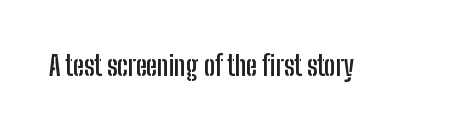
The image shows 27 px bold type, upright; set normal letter spacing, not underlined.
